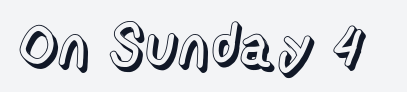
Varying glyph widths throughout — classic text-font behaviour. The strip under each line holds only bare page. Caption: standard tracking, unaltered.
